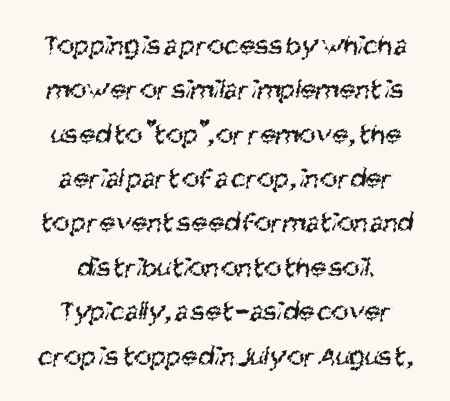
The image shows 29 px regular-weight, condensed sans-serif type; set normal line spacing (1.53x), normal letter spacing, not underlined; medium stroke contrast and a large x-height.
